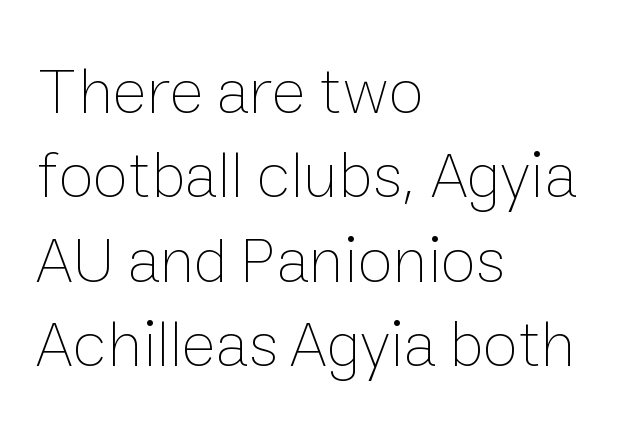
{"italic": "no", "bold": "no", "weight": "thin", "width": "normal", "stroke_contrast": "low", "x_height": "medium", "monospaced": "no", "underline": "no", "align": "left", "line_spacing": "normal", "line_spacing_ratio": 1.3, "letter_spacing": "normal", "letter_spacing_em": 0.0, "glyph_px": 65}
